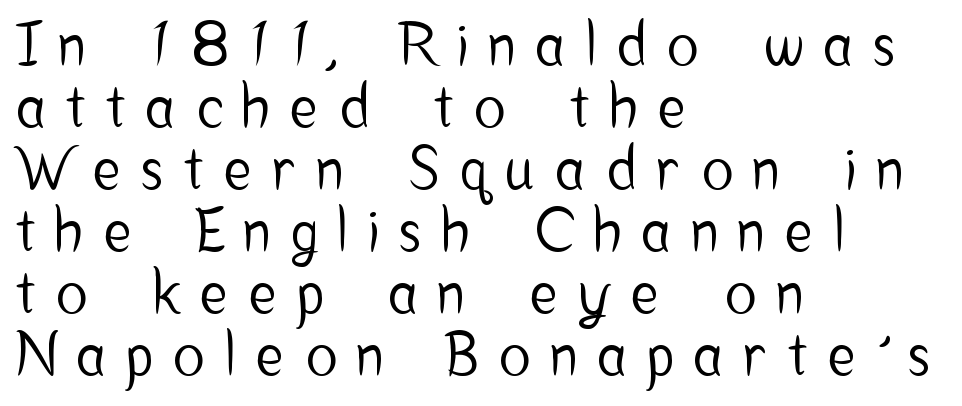
The image shows 58 px condensed sans-serif type, upright; set left-aligned, tight line spacing (1.07x), unusually wide letter spacing (+0.37 em), not underlined; low stroke contrast and a medium x-height.
